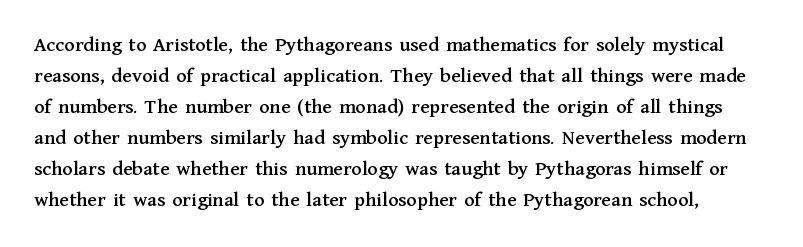
{"italic": "no", "underline": "no", "line_spacing": "normal", "line_spacing_ratio": 1.48, "letter_spacing": "normal", "letter_spacing_em": 0.0, "glyph_px": 21}
